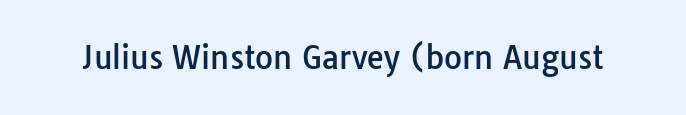
The image shows 31 px sans-serif type, upright; set normal letter spacing, not underlined; low stroke contrast and a medium x-height.
